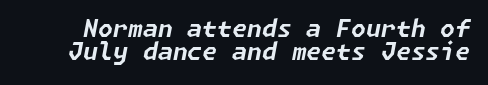
Q: Is the text bold? A: Yes.
Q: Is the text italic (slanted)? A: Yes, it leans right by about 11 degrees.
Q: Is the text underlined? A: No.
Q: Is the spacing between letters normal or unusually wide? A: Normal.
Q: Is the spacing between lines tight, normal or loose? A: Tight.
